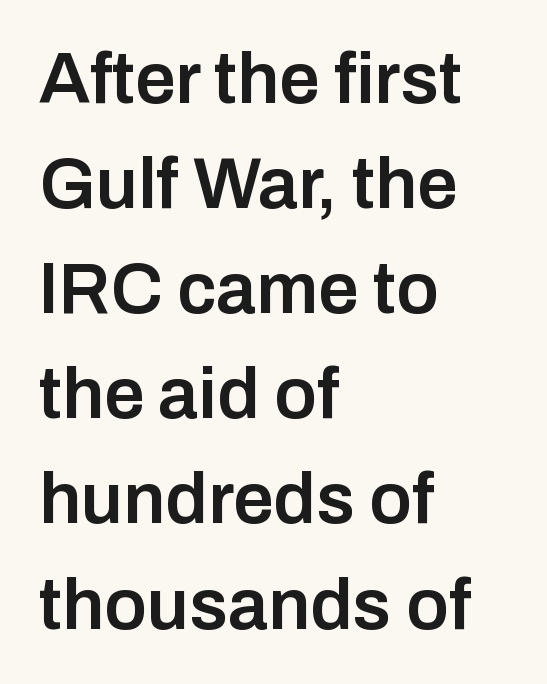
The image shows 72 px semibold sans-serif type, upright; set left-aligned, normal line spacing (1.46x), normal letter spacing, not underlined; low stroke contrast and a medium x-height.
